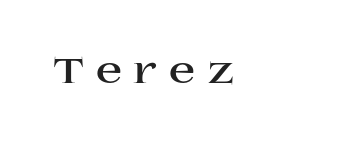
{"serif": "yes", "italic": "no", "bold": "yes", "weight": "bold", "width": "wide", "stroke_contrast": "high", "x_height": "large", "monospaced": "no", "underline": "no", "letter_spacing": "wide", "letter_spacing_em": 0.27, "glyph_px": 40}
